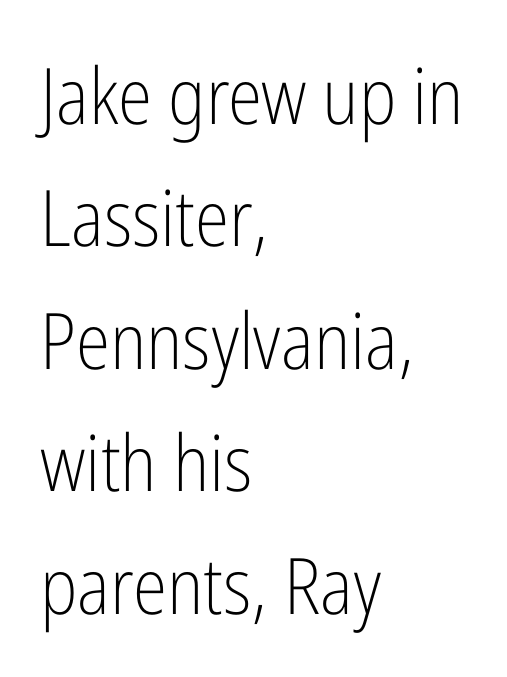
Q: Is the text bold? A: No.
Q: Is the text italic (slanted)? A: No, it is upright.
Q: Is the typeface a serif or a sans-serif typeface? A: Sans-serif.
Q: Is the text underlined? A: No.
Q: How is the paragraph aligned? A: Left-aligned.
Q: Is the spacing between letters normal or unusually wide? A: Normal.
Q: Is the spacing between lines tight, normal or loose? A: Normal.
Q: Width (condensed, normal, or wide)? A: Condensed.
Q: Stroke contrast? A: Low.
Q: x-height? A: Medium.
Q: Monospaced? A: No.
